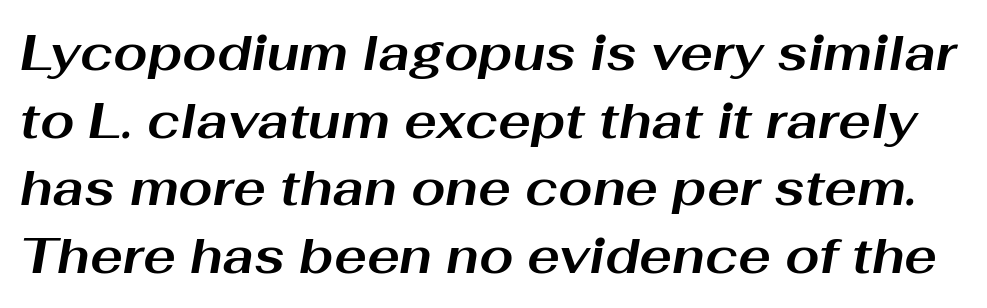
{"italic": "yes", "lean": "right", "slant_degrees": 10, "bold": "yes", "weight": "bold", "width": "wide", "stroke_contrast": "medium", "x_height": "medium", "monospaced": "no", "underline": "no", "line_spacing": "normal", "line_spacing_ratio": 1.38, "letter_spacing": "normal", "letter_spacing_em": 0.0, "glyph_px": 49}
